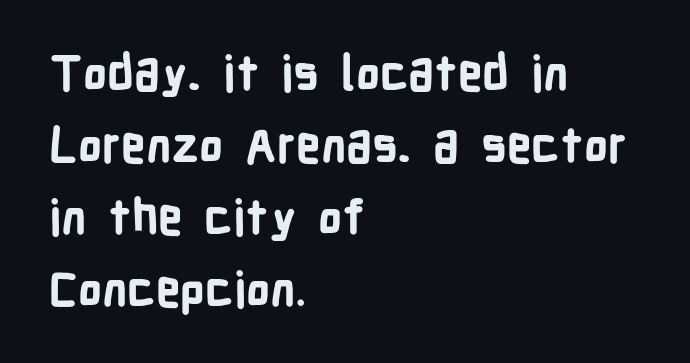
The image shows 48 px bold, condensed sans-serif type, upright; set left-aligned, normal line spacing (1.5x), normal letter spacing, not underlined; low stroke contrast and a medium x-height.
